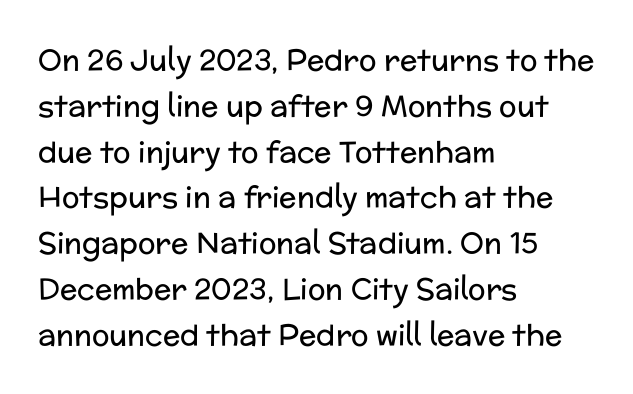
The image shows 29 px regular-weight sans-serif type, upright; set left-aligned, normal line spacing (1.58x), normal letter spacing, not underlined; low stroke contrast and a medium x-height.
